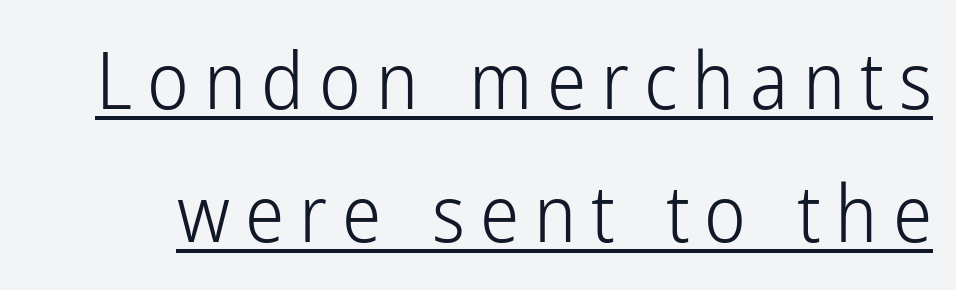
Q: Is the text bold? A: No.
Q: Is the text italic (slanted)? A: No, it is upright.
Q: Is the typeface a serif or a sans-serif typeface? A: Sans-serif.
Q: Is the text underlined? A: Yes.
Q: Is the spacing between lines tight, normal or loose? A: Normal.
Q: Width (condensed, normal, or wide)? A: Condensed.
Q: Stroke contrast? A: Low.
Q: x-height? A: Medium.
Q: Monospaced? A: No.
